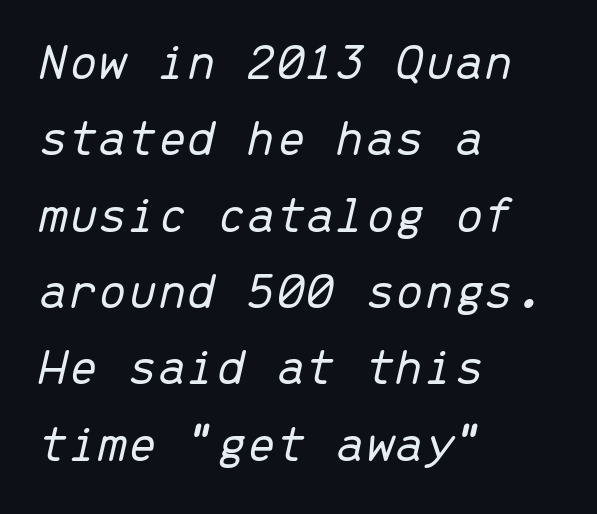
Q: Is the text bold? A: No.
Q: Is the text italic (slanted)? A: Yes, it leans right by about 13 degrees.
Q: Is the text underlined? A: No.
Q: How is the paragraph aligned? A: Left-aligned.
Q: Is the spacing between letters normal or unusually wide? A: Normal.
Q: Is the spacing between lines tight, normal or loose? A: Normal.
Q: Width (condensed, normal, or wide)? A: Normal.
Q: Stroke contrast? A: Low.
Q: x-height? A: Medium.
Q: Monospaced? A: Yes.
